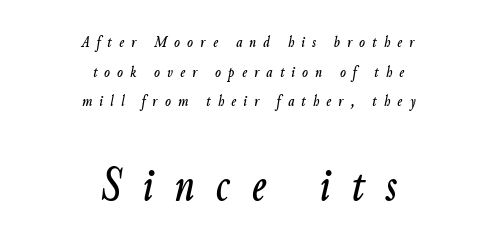
In terms of letterspacing, this is a distinctly airy, spread setting. Compare the two chunks: the lower has the greater cap height. The passage shown is not underscored anywhere. Does the lettering tilt? It does — this is italic. These lines are rendered in a variable-pitch font.
